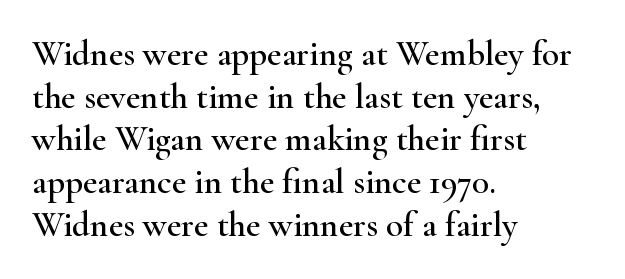
{"serif": "yes", "italic": "no", "width": "wide", "stroke_contrast": "high", "x_height": "small", "monospaced": "no", "underline": "no", "align": "left", "line_spacing_ratio": 1.22, "letter_spacing": "normal", "letter_spacing_em": 0.0, "glyph_px": 35}
